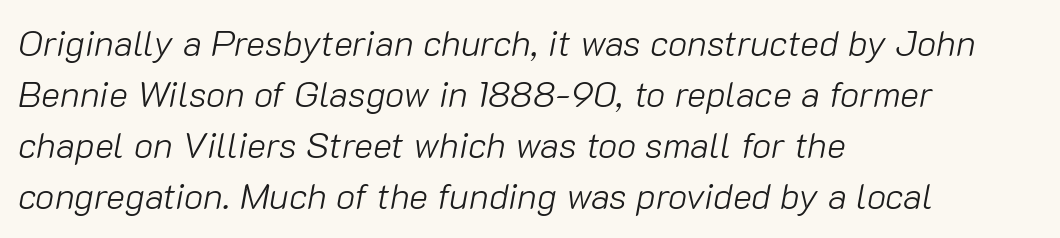
The image shows 36 px light type, italic (leaning right); set left-aligned, normal line spacing (1.42x), normal letter spacing, not underlined; low stroke contrast and a medium x-height.
